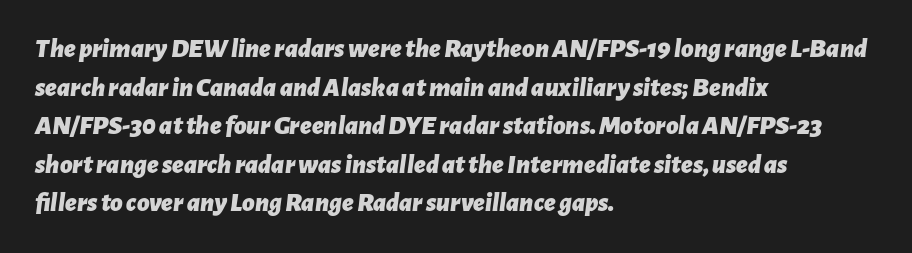
{"italic": "yes", "lean": "right", "slant_degrees": 7, "bold": "yes", "underline": "no", "align": "left", "line_spacing": "normal", "line_spacing_ratio": 1.43, "letter_spacing": "normal", "letter_spacing_em": 0.0, "glyph_px": 27}
